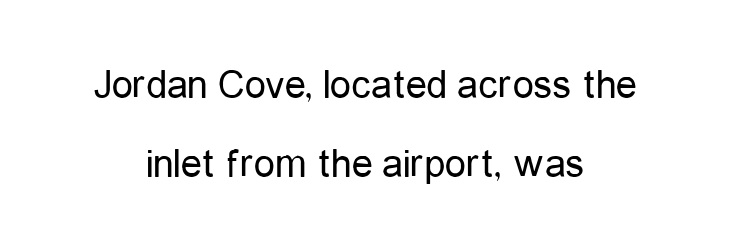
Looks like regular typesetting: each glyph gets only the width it needs. These glyphs show unthickened strokes, regular width or finer. Underline: absent. Spacing between characters is what you'd get straight out of the box. Ordinary non-slanted type is in use.
